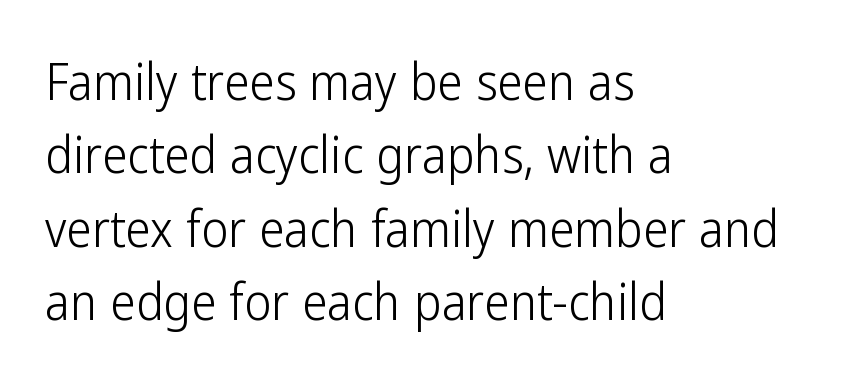
Compared with a centered layout, this one pins lines to the left instead. Each letter keeps its own natural width here, so spacing adapts to shape. Vertical strokes here are truly vertical. The strokes carry an ordinary text weight at most.
